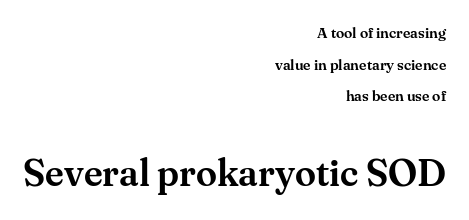
The type sits square on the baseline with zero lean. The rendering uses natural spacing where letterforms have individual widths. Caption: upper text group reduced, lower text group enlarged. Unlike a clean sans, this face finishes its strokes with serifs.
